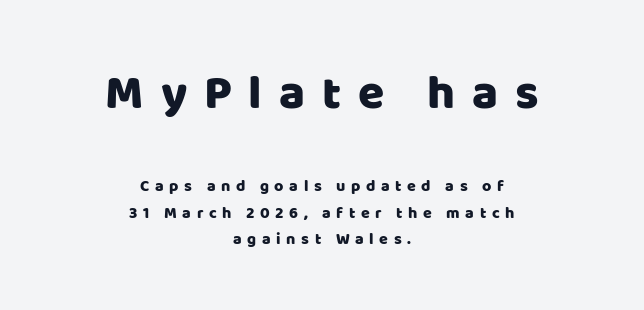
Q: Is the text italic (slanted)? A: No, it is upright.
Q: Is the typeface a serif or a sans-serif typeface? A: Sans-serif.
Q: Is the text underlined? A: No.
Q: How is the paragraph aligned? A: Centered.
Q: Is the spacing between letters normal or unusually wide? A: Unusually wide.
Q: Is the spacing between lines tight, normal or loose? A: Normal.
Q: Which block of text is set in a larger size, the first (top) or the second (bottom)? A: The first (top) one.
Q: Width (condensed, normal, or wide)? A: Normal.
Q: Stroke contrast? A: Low.
Q: x-height? A: Large.
Q: Monospaced? A: No.
